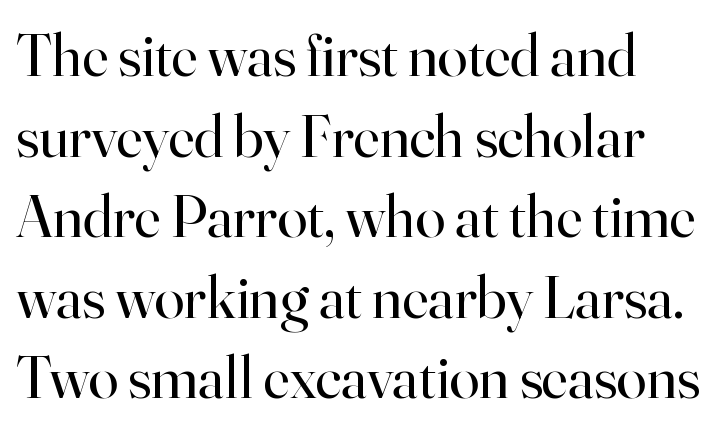
Q: Is the text bold? A: No.
Q: Is the text italic (slanted)? A: No, it is upright.
Q: Is the typeface a serif or a sans-serif typeface? A: Serif.
Q: Is the text underlined? A: No.
Q: Is the spacing between letters normal or unusually wide? A: Normal.
Q: Is the spacing between lines tight, normal or loose? A: Normal.
Q: Width (condensed, normal, or wide)? A: Normal.
Q: Stroke contrast? A: High.
Q: x-height? A: Small.
Q: Monospaced? A: No.
